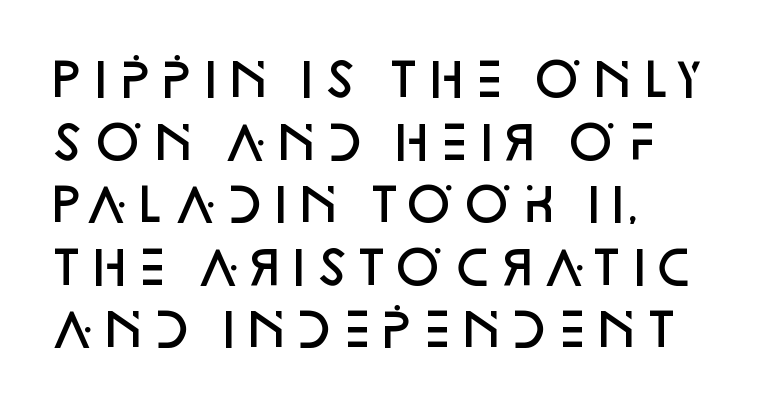
The image shows 46 px semibold sans-serif type, upright; set normal line spacing (1.36x), normal letter spacing, not underlined; low stroke contrast and a large x-height.
